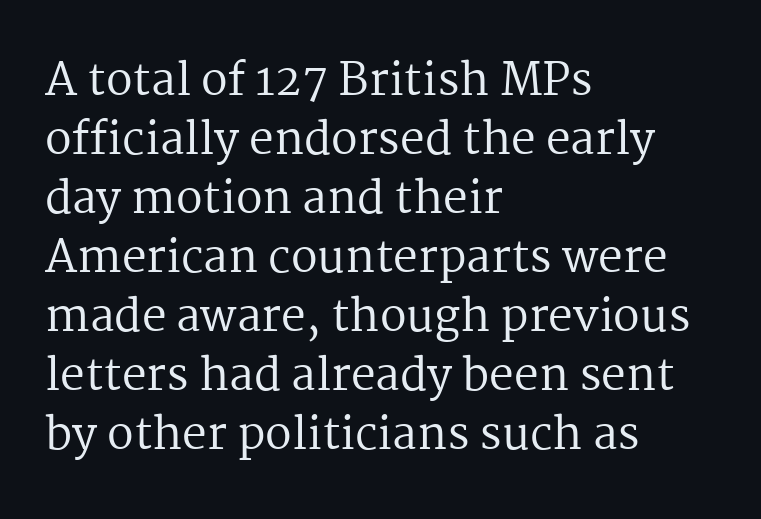
These lines stack with their left ends in a neat column. A roman cut, with each character standing at attention. Stems and bowls with no extra thickness — not bold. Short note: letters normally spaced. You could not count columns in this text — the font is proportionally spaced. Is there much room between lines? A standard amount, neither cramped nor airy.
